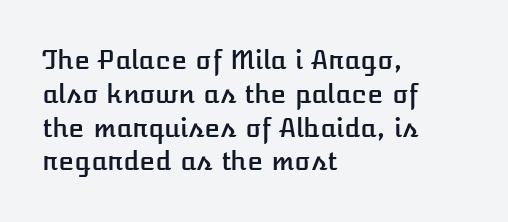
Q: Is the text italic (slanted)? A: No, it is upright.
Q: Is the text underlined? A: No.
Q: How is the paragraph aligned? A: Left-aligned.
Q: Is the spacing between letters normal or unusually wide? A: Normal.
Q: Is the spacing between lines tight, normal or loose? A: Normal.
